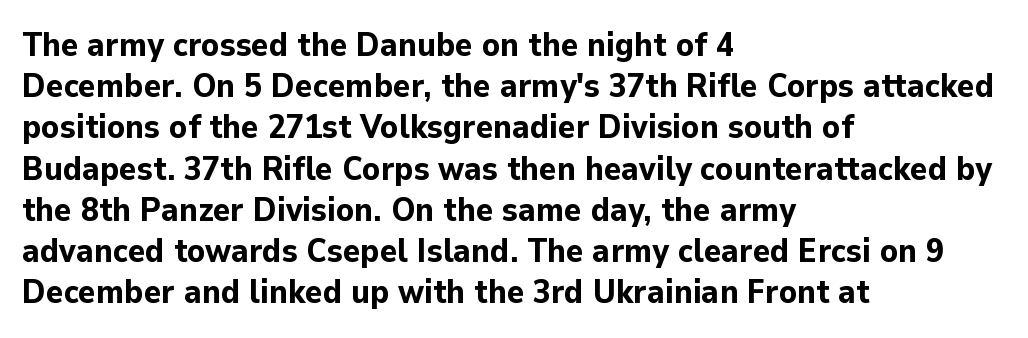
Q: Is the text bold? A: Yes.
Q: Is the text italic (slanted)? A: No, it is upright.
Q: Is the typeface a serif or a sans-serif typeface? A: Sans-serif.
Q: Is the text underlined? A: No.
Q: How is the paragraph aligned? A: Left-aligned.
Q: Is the spacing between letters normal or unusually wide? A: Normal.
Q: Is the spacing between lines tight, normal or loose? A: Normal.
Q: Width (condensed, normal, or wide)? A: Normal.
Q: Stroke contrast? A: Low.
Q: x-height? A: Medium.
Q: Monospaced? A: No.
